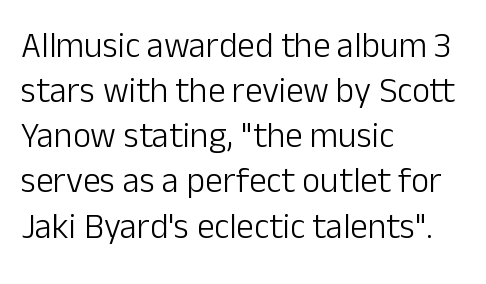
Q: Is the text bold? A: No.
Q: Is the text italic (slanted)? A: No, it is upright.
Q: Is the typeface a serif or a sans-serif typeface? A: Sans-serif.
Q: Is the text underlined? A: No.
Q: How is the paragraph aligned? A: Left-aligned.
Q: Is the spacing between letters normal or unusually wide? A: Normal.
Q: Is the spacing between lines tight, normal or loose? A: Normal.
Q: Width (condensed, normal, or wide)? A: Normal.
Q: Stroke contrast? A: Low.
Q: x-height? A: Medium.
Q: Monospaced? A: No.
